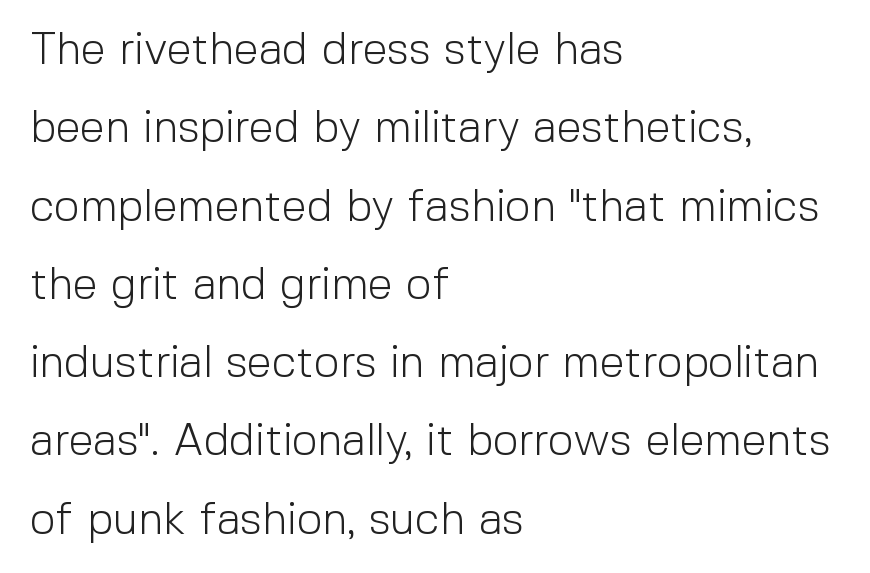
{"serif": "no", "italic": "no", "bold": "no", "weight": "light", "width": "normal", "x_height": "medium", "monospaced": "no", "underline": "no", "align": "left", "line_spacing_ratio": 1.74, "letter_spacing": "normal", "letter_spacing_em": 0.0, "glyph_px": 45}
